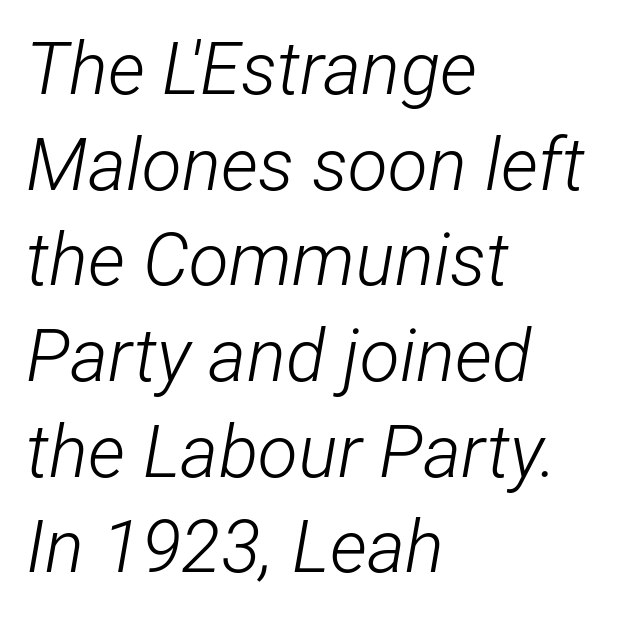
The image shows 73 px light, condensed type, italic (leaning right); set left-aligned, normal line spacing (1.31x), normal letter spacing, not underlined; low stroke contrast and a medium x-height.
